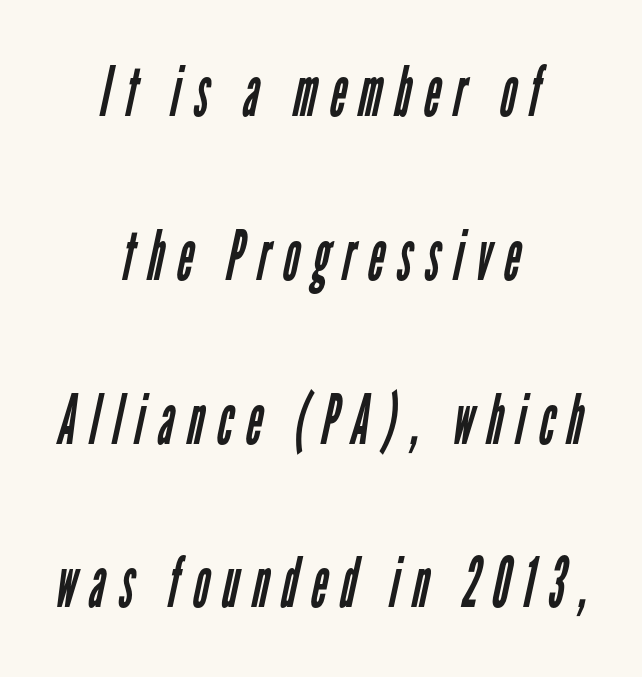
{"serif": "no", "bold": "no", "weight": "regular", "width": "condensed", "stroke_contrast": "low", "x_height": "medium", "monospaced": "no", "underline": "no", "align": "center", "line_spacing": "loose", "line_spacing_ratio": 2.34, "glyph_px": 70}
